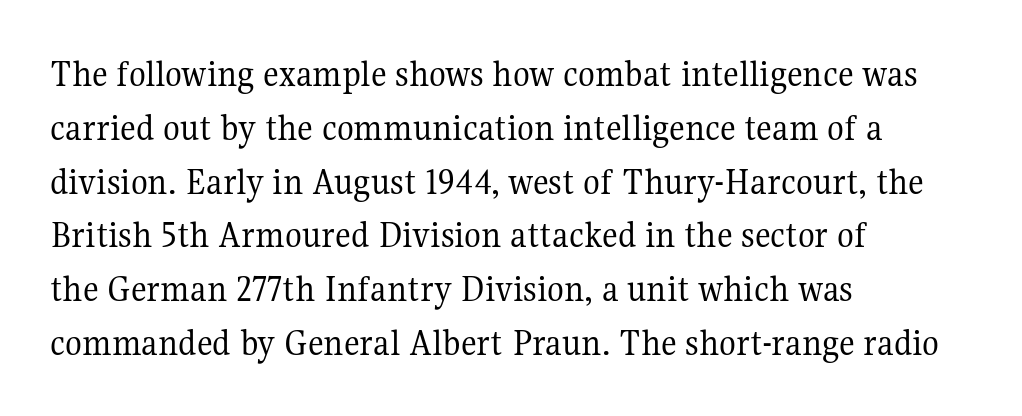
{"serif": "yes", "italic": "no", "bold": "no", "weight": "regular", "width": "normal", "stroke_contrast": "medium", "x_height": "medium", "monospaced": "no", "underline": "no", "align": "left", "line_spacing": "normal", "line_spacing_ratio": 1.38, "letter_spacing": "normal", "letter_spacing_em": 0.0, "glyph_px": 39}
